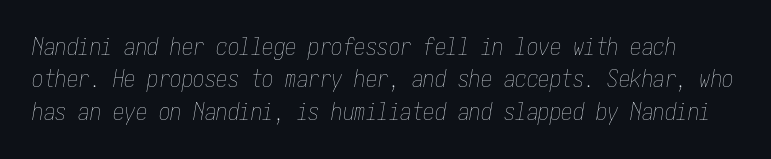
The image shows 23 px text type, italic (leaning right); set normal line spacing (1.41x), normal letter spacing, not underlined.
